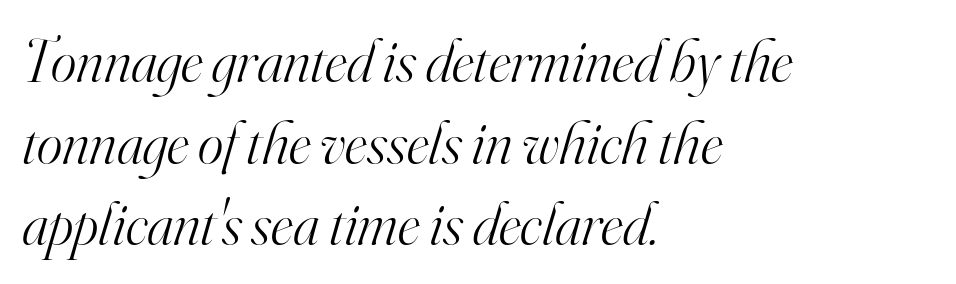
The image shows 61 px light serif type, italic (leaning right); set left-aligned, normal line spacing (1.34x), normal letter spacing, not underlined; high stroke contrast and a small x-height.
